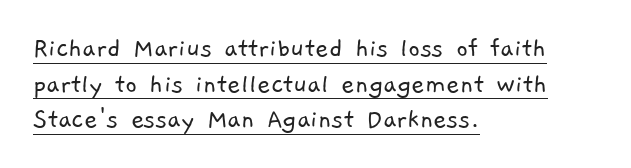
{"serif": "no", "bold": "no", "weight": "light", "width": "normal", "stroke_contrast": "low", "x_height": "medium", "monospaced": "no", "underline": "yes", "align": "left", "line_spacing_ratio": 1.23, "letter_spacing": "normal", "letter_spacing_em": 0.0, "glyph_px": 29}
